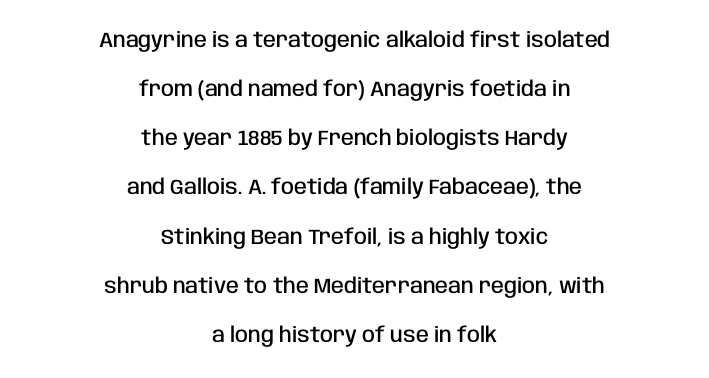
The image shows 21 px text type, upright; set centered, loose line spacing (2.34x), normal letter spacing, not underlined.
